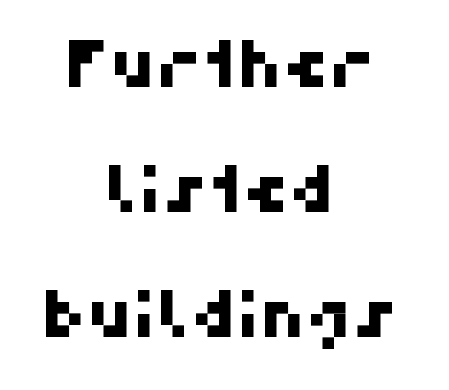
Q: Is the typeface a serif or a sans-serif typeface? A: Sans-serif.
Q: Is the text underlined? A: No.
Q: How is the paragraph aligned? A: Centered.
Q: Is the spacing between letters normal or unusually wide? A: Normal.
Q: Is the spacing between lines tight, normal or loose? A: Loose.
Q: Width (condensed, normal, or wide)? A: Normal.
Q: Stroke contrast? A: High.
Q: x-height? A: Medium.
Q: Monospaced? A: No.
